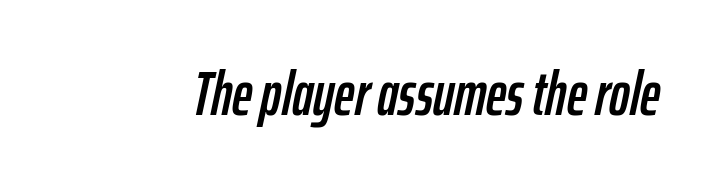
The image shows 62 px condensed type, italic (leaning right); set normal letter spacing, not underlined; low stroke contrast and a medium x-height.
